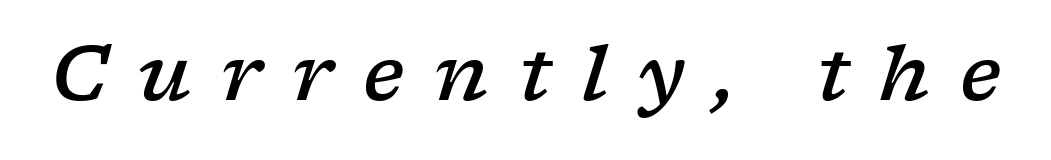
The image shows 75 px semibold, wide serif type, italic (leaning right); set unusually wide letter spacing (+0.4 em), not underlined; low stroke contrast and a medium x-height.
